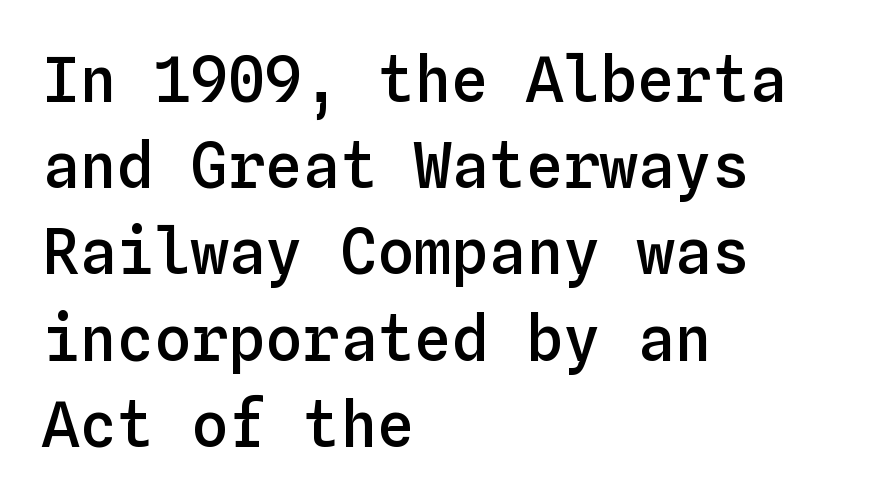
{"italic": "no", "bold": "semi", "weight": "semibold", "width": "normal", "stroke_contrast": "low", "x_height": "medium", "monospaced": "yes", "underline": "no", "align": "left", "line_spacing": "normal", "line_spacing_ratio": 1.39, "letter_spacing": "normal", "letter_spacing_em": 0.0, "glyph_px": 62}
